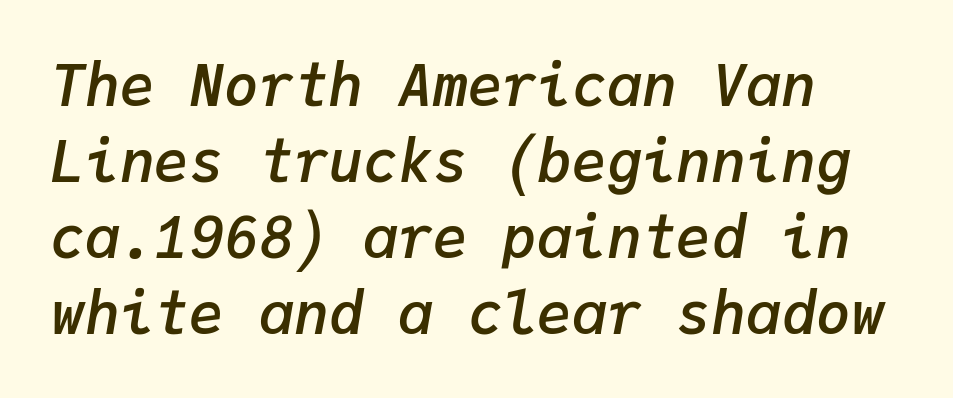
The image shows 58 px semibold type, italic (leaning right), monospaced; set left-aligned, normal line spacing (1.31x), normal letter spacing, not underlined; low stroke contrast and a medium x-height.
